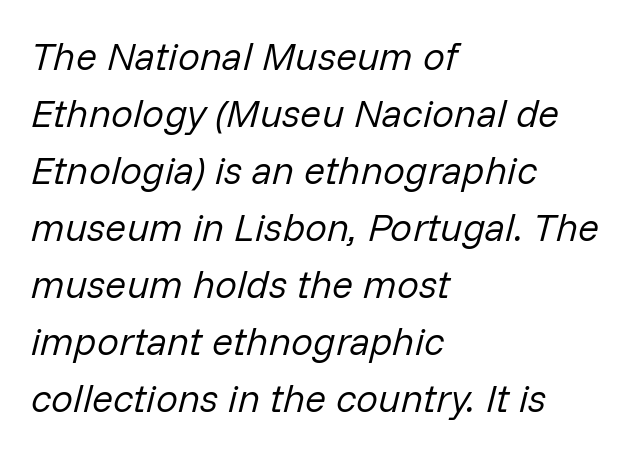
{"italic": "yes", "lean": "right", "slant_degrees": 14, "bold": "no", "weight": "regular", "width": "normal", "stroke_contrast": "low", "x_height": "medium", "monospaced": "no", "underline": "no", "align": "left", "line_spacing": "normal", "line_spacing_ratio": 1.46, "letter_spacing": "normal", "letter_spacing_em": 0.0, "glyph_px": 39}
